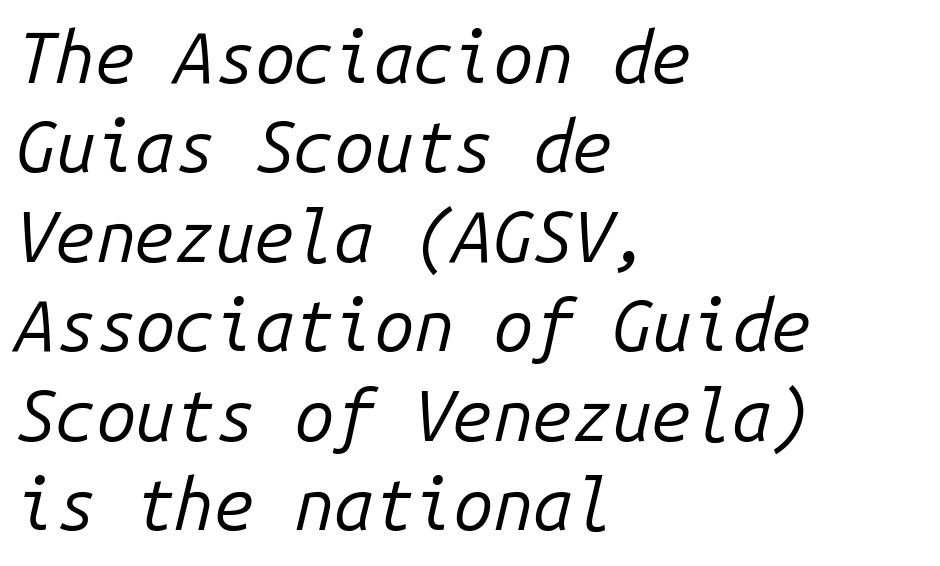
The image shows 71 px regular-weight type, italic (leaning right), monospaced; set left-aligned, normal line spacing (1.26x), normal letter spacing, not underlined; low stroke contrast and a medium x-height.
